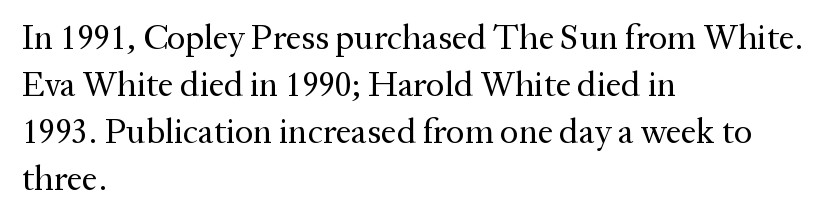
Looks like regular typesetting: each glyph gets only the width it needs. Plain, unruled lines of type. This rendering leaves character spacing at its baseline value. Is this a sans? No — the strokes have serifs. Weight: regular or lighter. In CSS terms this would be text-align: left.
